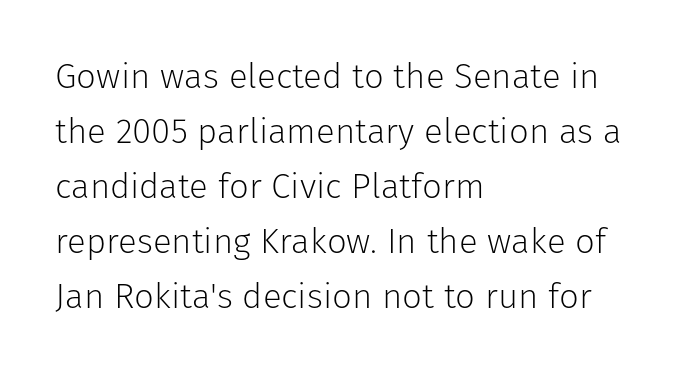
{"serif": "no", "italic": "no", "bold": "no", "weight": "light", "width": "normal", "stroke_contrast": "low", "x_height": "medium", "monospaced": "no", "underline": "no", "align": "left", "line_spacing": "normal", "line_spacing_ratio": 1.57, "letter_spacing": "normal", "letter_spacing_em": 0.0, "glyph_px": 35}
